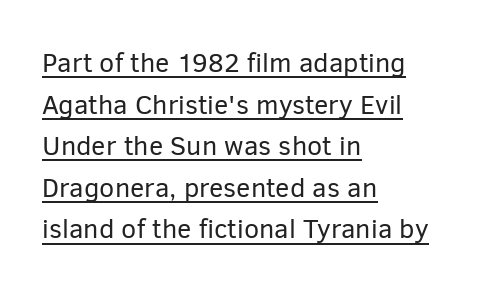
{"italic": "no", "bold": "no", "underline": "yes", "align": "left", "line_spacing": "normal", "line_spacing_ratio": 1.54, "letter_spacing": "normal", "letter_spacing_em": 0.0, "glyph_px": 27}
